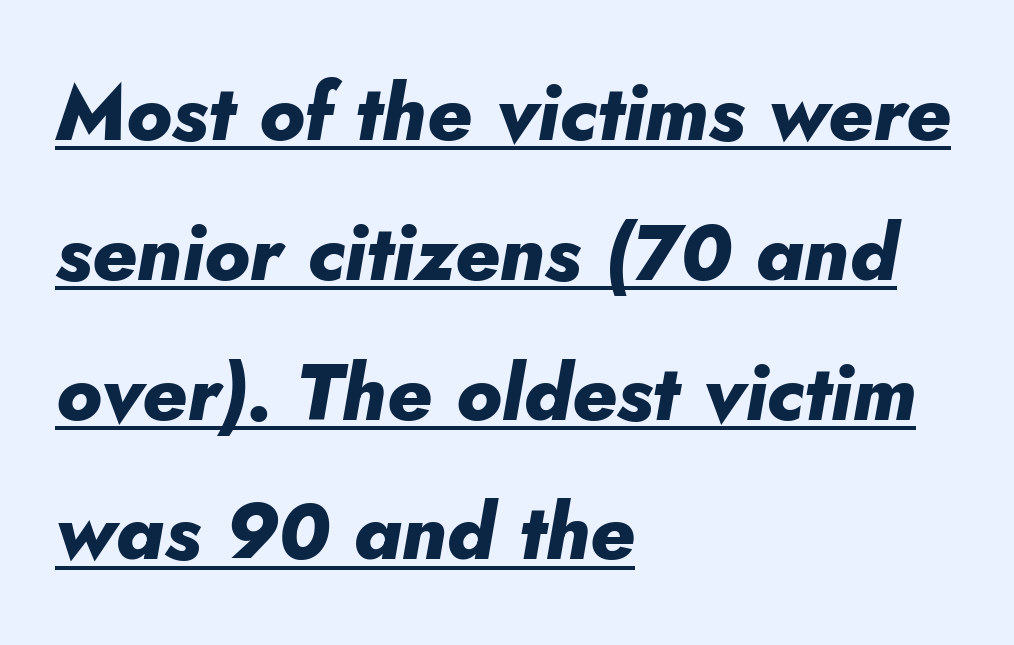
{"italic": "yes", "lean": "right", "slant_degrees": 5, "bold": "yes", "weight": "heavy", "width": "normal", "stroke_contrast": "low", "x_height": "small", "monospaced": "no", "underline": "yes", "align": "left", "line_spacing_ratio": 1.77, "letter_spacing": "normal", "letter_spacing_em": 0.0, "glyph_px": 79}
